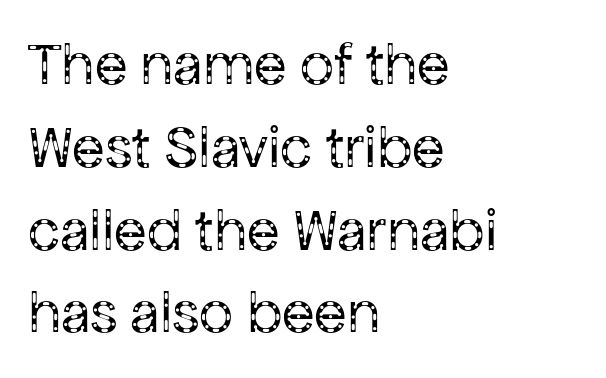
Note the varied advance widths — an 'i' is clearly narrower than an 'm'. Stems here are at most as thick as an everyday book face. The line texture is even and compact thanks to regular tracking. Compared with a centered layout, this one pins lines to the left instead. The passage shown is typeset with a sans-serif family.
